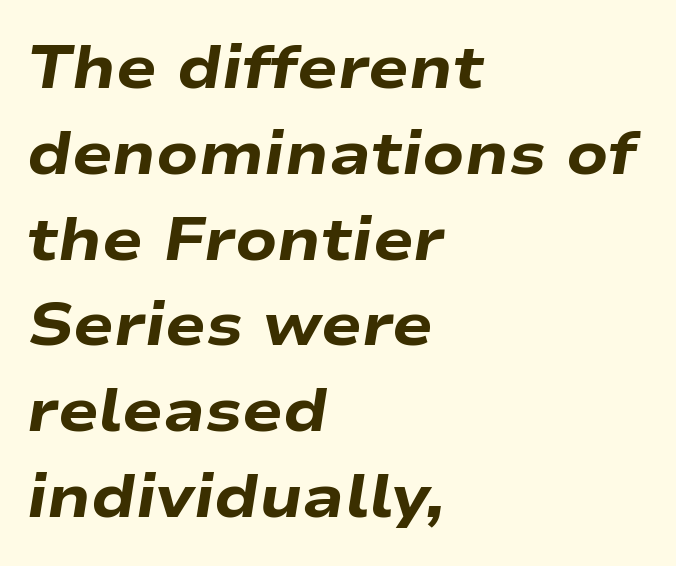
The glyphs look as if they've been sheared to an angle. Looks like regular typesetting: each glyph gets only the width it needs. The words here are not underlined. Horizontal bands of white between lines are of average thickness.
